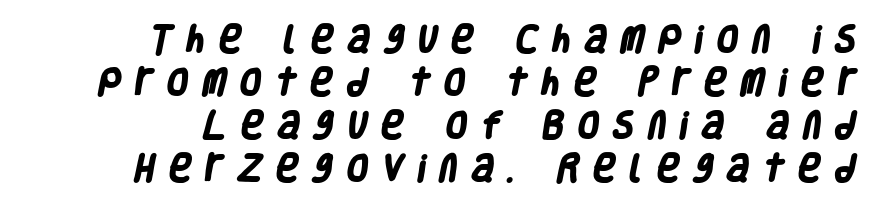
{"serif": "no", "bold": "yes", "weight": "heavy", "width": "condensed", "stroke_contrast": "low", "x_height": "large", "monospaced": "no", "underline": "no", "align": "right", "line_spacing": "normal", "line_spacing_ratio": 1.43, "letter_spacing": "wide", "letter_spacing_em": 0.49, "glyph_px": 30}
